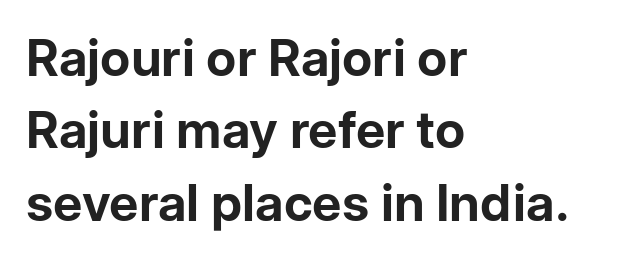
Does the weight exceed regular? Yes, all the way to bold. Proportional: the letters do not fall into vertical columns. Vertical strokes here are truly vertical. The horizontal fit of the characters is conventional and even. Vertical spacing — default.
